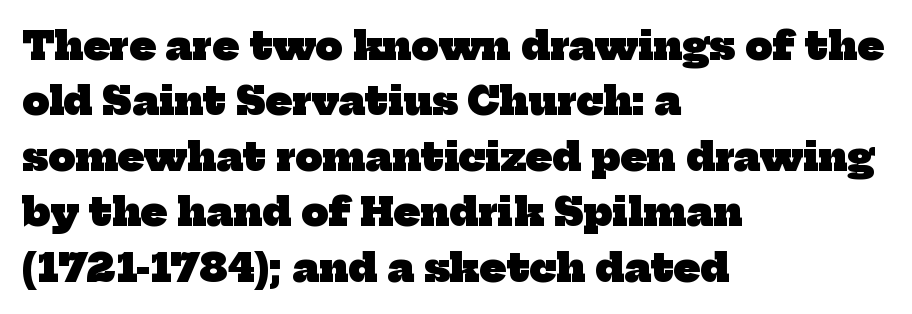
{"serif": "yes", "bold": "yes", "weight": "heavy", "width": "normal", "stroke_contrast": "low", "x_height": "medium", "monospaced": "no", "underline": "no", "align": "left", "line_spacing": "normal", "line_spacing_ratio": 1.46, "letter_spacing": "normal", "letter_spacing_em": 0.0, "glyph_px": 38}
